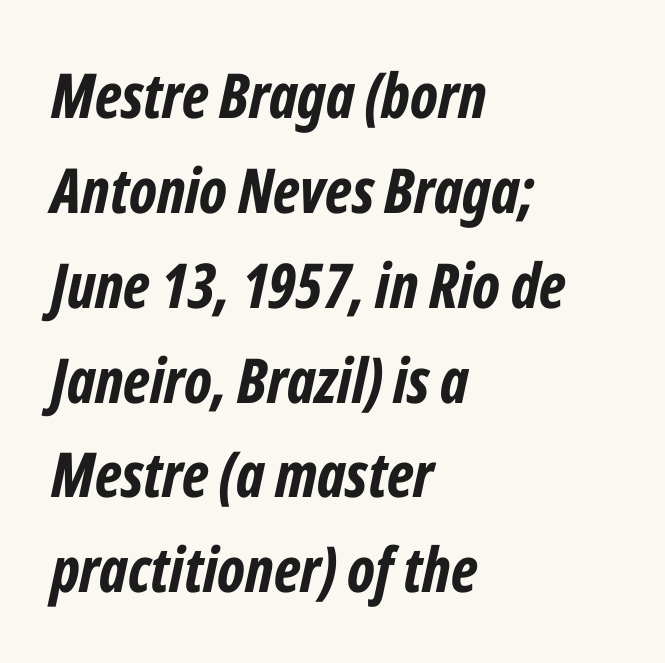
The image shows 62 px bold, condensed type, italic (leaning right); set left-aligned, normal line spacing (1.53x), normal letter spacing, not underlined; low stroke contrast and a medium x-height.
